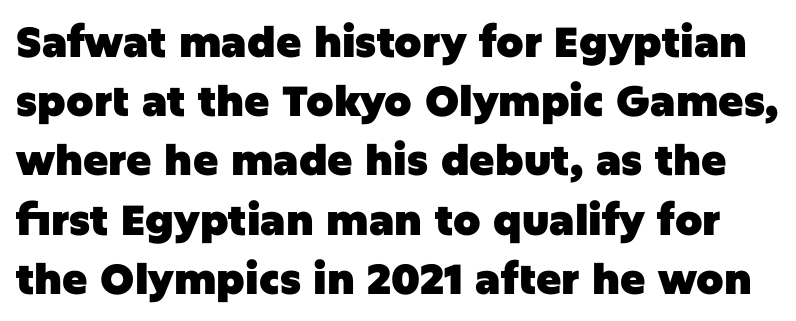
Q: Is the text bold? A: Yes.
Q: Is the text italic (slanted)? A: No, it is upright.
Q: Is the typeface a serif or a sans-serif typeface? A: Sans-serif.
Q: Is the text underlined? A: No.
Q: Is the spacing between letters normal or unusually wide? A: Normal.
Q: Is the spacing between lines tight, normal or loose? A: Normal.
Q: Width (condensed, normal, or wide)? A: Normal.
Q: Stroke contrast? A: Low.
Q: x-height? A: Large.
Q: Monospaced? A: No.
